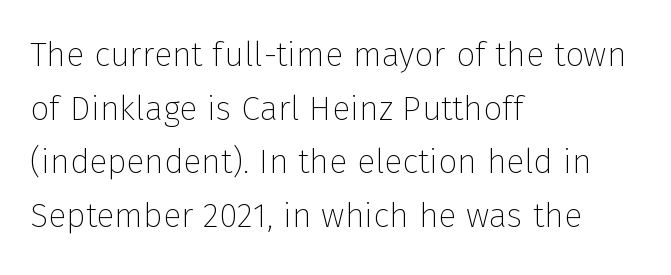
{"serif": "no", "italic": "no", "bold": "no", "weight": "thin", "width": "normal", "stroke_contrast": "low", "x_height": "medium", "monospaced": "no", "underline": "no", "align": "left", "line_spacing": "normal", "line_spacing_ratio": 1.58, "letter_spacing": "normal", "letter_spacing_em": 0.0, "glyph_px": 34}
